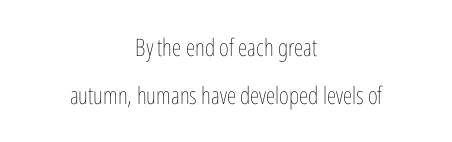
{"italic": "no", "bold": "no", "underline": "no", "align": "center", "line_spacing": "loose", "line_spacing_ratio": 2.0, "letter_spacing": "normal", "letter_spacing_em": 0.0, "glyph_px": 24}
